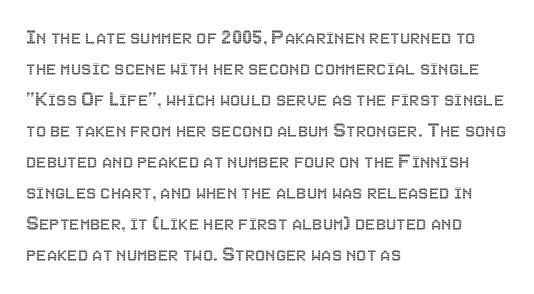
The image shows 23 px text type, upright; set left-aligned, normal line spacing (1.35x), normal letter spacing, not underlined.
